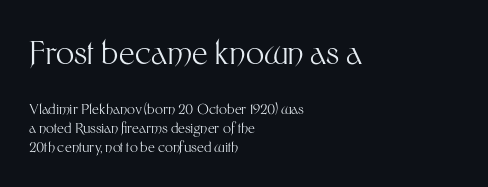
The image shows 32 px light sans-serif type, upright; set left-aligned, normal line spacing (1.38x), normal letter spacing, not underlined; the first (top) block is 2.29x larger; medium stroke contrast and a medium x-height.
